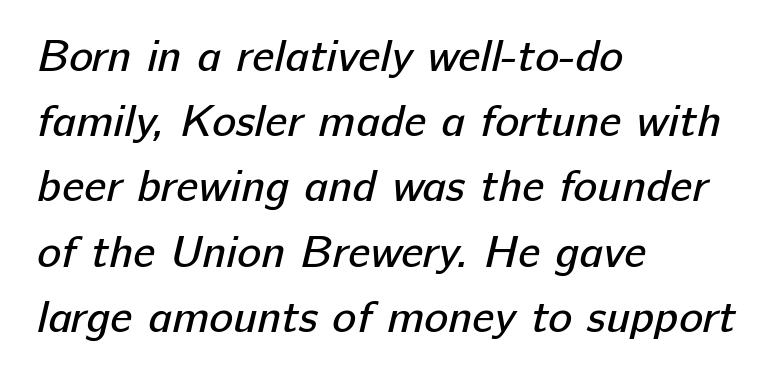
Bare-footed words on every line. The letters look calm and open, with moderate or lighter stems. To sum up the face: it is a sans, with no serifs. You could not count columns in this text — the font is proportionally spaced. This rendering leaves character spacing at its baseline value.
